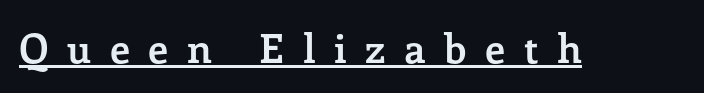
{"serif": "yes", "italic": "no", "bold": "yes", "weight": "semibold", "width": "normal", "stroke_contrast": "low", "x_height": "medium", "monospaced": "no", "underline": "yes", "letter_spacing": "wide", "letter_spacing_em": 0.46, "glyph_px": 40}
